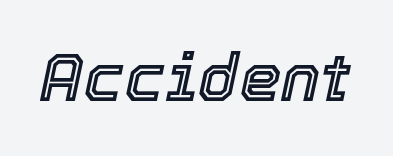
The image shows 66 px text type, italic (leaning right); set normal letter spacing, not underlined; a medium x-height.
